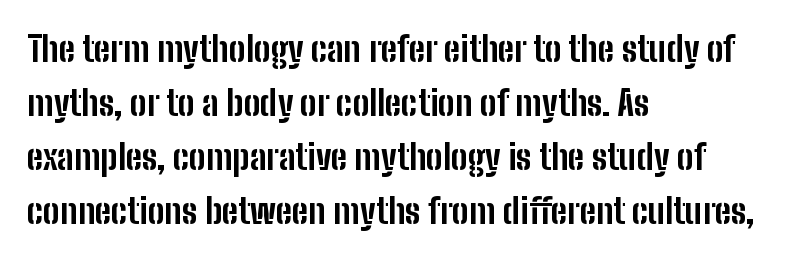
Q: Is the text bold? A: Yes.
Q: Is the text italic (slanted)? A: No, it is upright.
Q: Is the typeface a serif or a sans-serif typeface? A: Sans-serif.
Q: Is the text underlined? A: No.
Q: How is the paragraph aligned? A: Left-aligned.
Q: Is the spacing between letters normal or unusually wide? A: Normal.
Q: Is the spacing between lines tight, normal or loose? A: Normal.
Q: Width (condensed, normal, or wide)? A: Condensed.
Q: Stroke contrast? A: Low.
Q: x-height? A: Medium.
Q: Monospaced? A: No.
